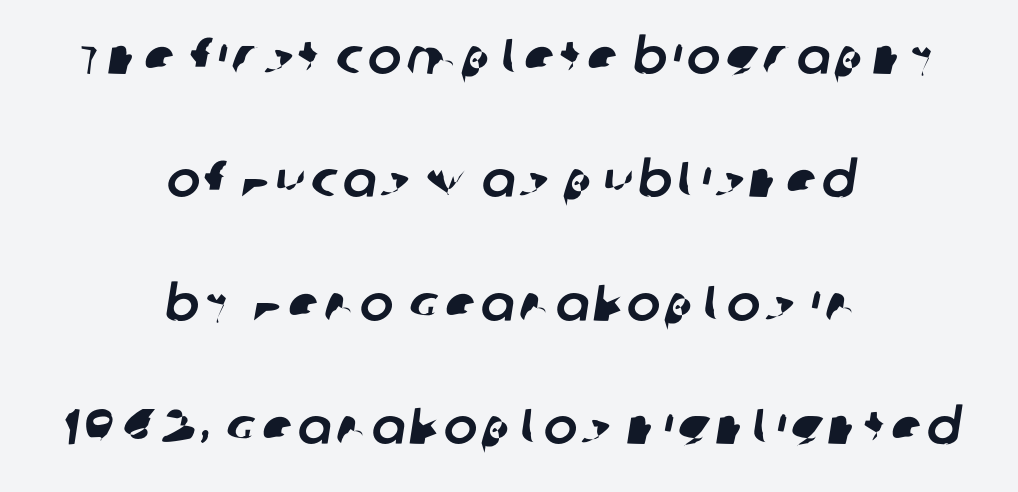
Regarding leading, the lines here are spaced well apart. Underline: absent. Note the varied advance widths — an 'i' is clearly narrower than an 'm'. The rendering shows plain stroke endings on the letterforms — a sans-serif design. Layout note: lines centered.
